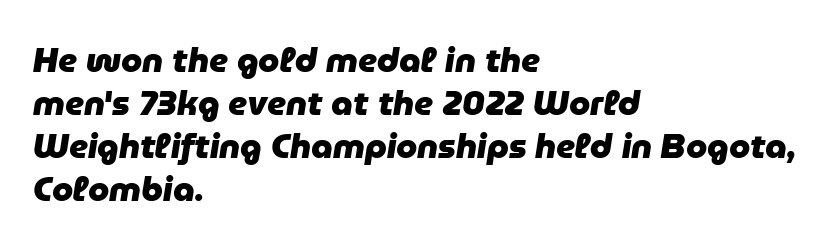
Q: Is the text bold? A: Yes.
Q: Is the text italic (slanted)? A: Yes, it leans right by about 9 degrees.
Q: Is the text underlined? A: No.
Q: How is the paragraph aligned? A: Left-aligned.
Q: Is the spacing between letters normal or unusually wide? A: Normal.
Q: Is the spacing between lines tight, normal or loose? A: Normal.
Q: Width (condensed, normal, or wide)? A: Normal.
Q: Stroke contrast? A: Low.
Q: x-height? A: Medium.
Q: Monospaced? A: No.
